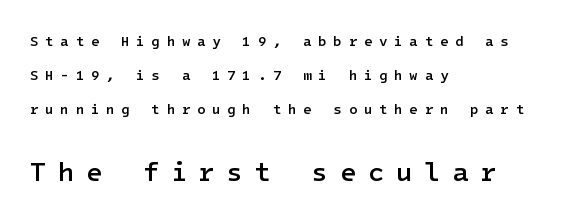
{"italic": "no", "bold": "semi", "underline": "no", "align": "left", "line_spacing": "loose", "line_spacing_ratio": 2.42, "letter_spacing": "wide", "letter_spacing_em": 0.47, "larger_block": "second", "size_ratio": 1.86, "glyph_px": 26}
